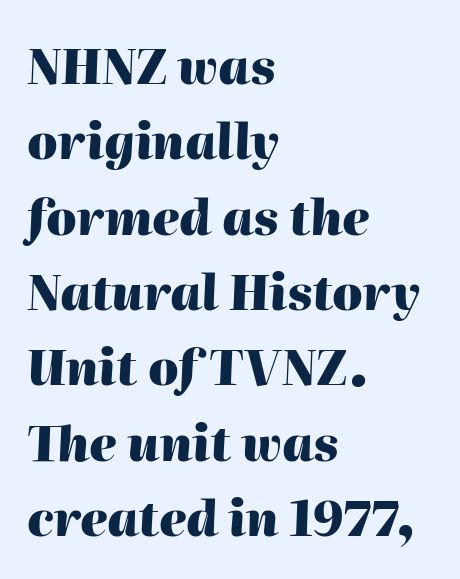
Q: Is the text bold? A: Yes.
Q: Is the text italic (slanted)? A: Yes, it leans right by about 2 degrees.
Q: Is the text underlined? A: No.
Q: How is the paragraph aligned? A: Left-aligned.
Q: Is the spacing between letters normal or unusually wide? A: Normal.
Q: Is the spacing between lines tight, normal or loose? A: Normal.
Q: Width (condensed, normal, or wide)? A: Normal.
Q: Stroke contrast? A: High.
Q: x-height? A: Medium.
Q: Monospaced? A: No.
